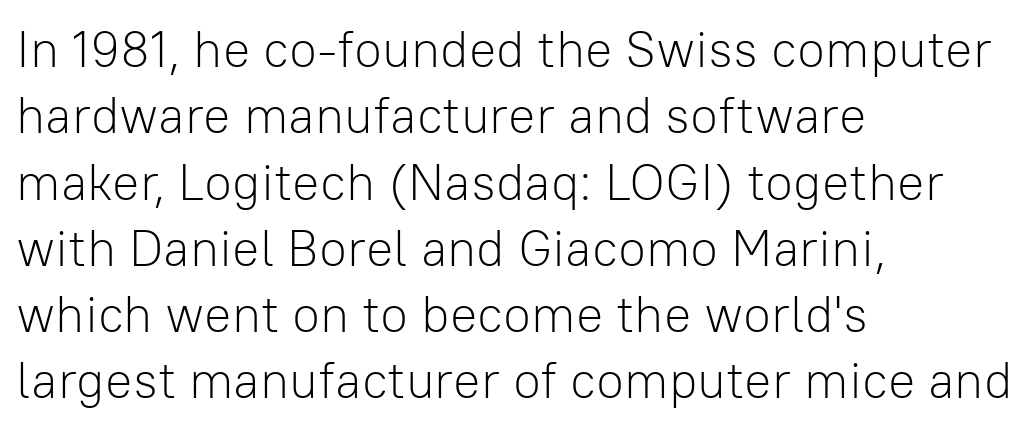
{"serif": "no", "italic": "no", "bold": "no", "weight": "light", "width": "normal", "stroke_contrast": "low", "x_height": "medium", "monospaced": "no", "underline": "no", "align": "left", "line_spacing": "normal", "line_spacing_ratio": 1.3, "letter_spacing": "normal", "letter_spacing_em": 0.0, "glyph_px": 51}
